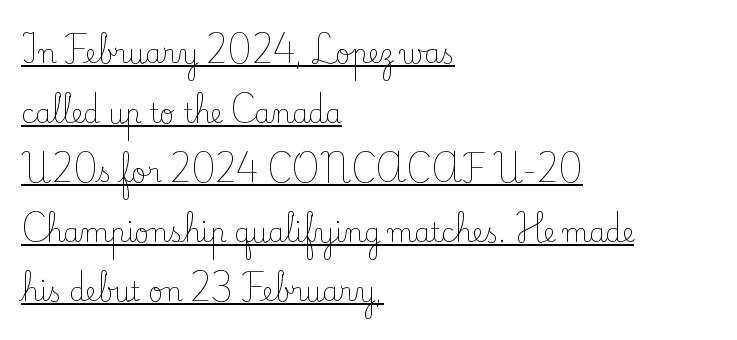
Q: Is the text bold? A: No.
Q: Is the text italic (slanted)? A: No, it is upright.
Q: Is the text underlined? A: Yes.
Q: How is the paragraph aligned? A: Left-aligned.
Q: Is the spacing between letters normal or unusually wide? A: Normal.
Q: Is the spacing between lines tight, normal or loose? A: Loose.
